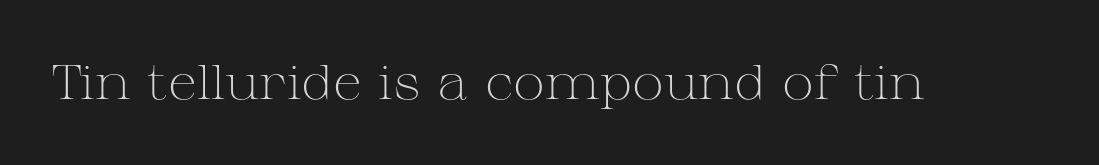
The image shows 48 px light, wide serif type, upright; set normal letter spacing, not underlined; medium stroke contrast and a medium x-height.
